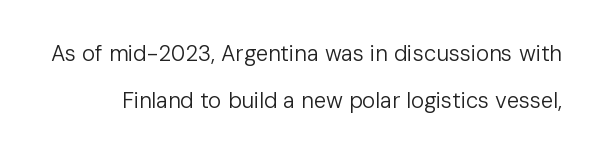
Underlining? Definitely not there. The passage shown stacks its lines with a broad gap. Is this a heavy cut? Hardly; it is regular or lighter. These lines keep a tight, regular rhythm from letter to letter. Italic: no, the glyphs are upright roman.
